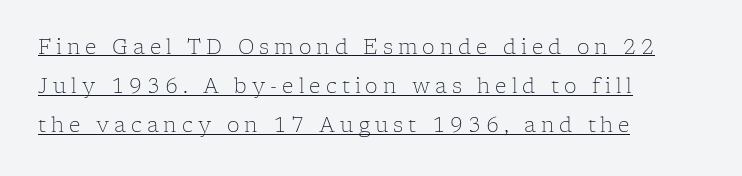
The rendering inserts visible extra space after every character. Caption: multi-line text, flush left, ragged right. A typesetter would call this leading open, well beyond the default. Every stem runs plumb, perpendicular to the baseline.
